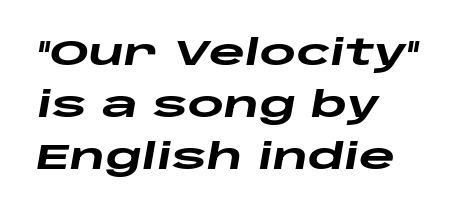
Notice how descenders clear the ascenders below comfortably — that's standard leading. Proportional: the letters do not fall into vertical columns. Only glyphs here, with clear space below each row. On the weight axis this lands at bold, roughly 700.
